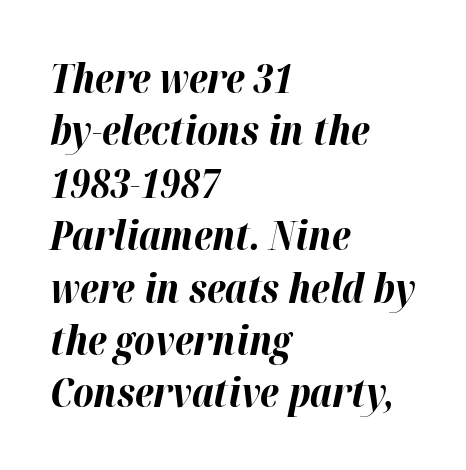
Has an underline been added? It has not. The whole block is typeset with a tilt. Heavy, bold letterforms. Does the copy run flush right? No — it runs flush left. Evenly set lines give the paragraph a standard silhouette.
